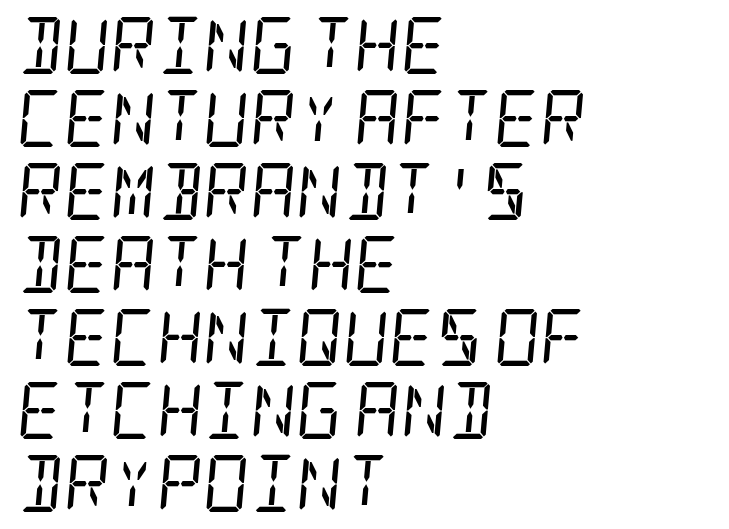
Compared with a typical body face, this is equally light or lighter still. Underline: absent. Leftover space on each line is placed entirely after the last word. A typesetter would label this face a serif. The font's italic variant was chosen for this text. The lines sit at an ordinary, default distance from one another.
